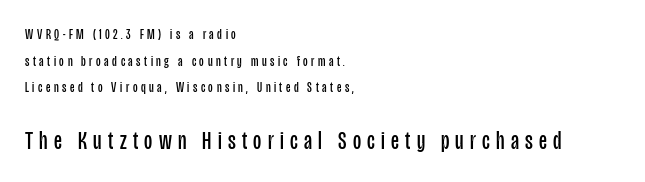
Q: Is the text bold? A: No.
Q: Is the text italic (slanted)? A: No, it is upright.
Q: Is the text underlined? A: No.
Q: How is the paragraph aligned? A: Left-aligned.
Q: Is the spacing between letters normal or unusually wide? A: Unusually wide.
Q: Is the spacing between lines tight, normal or loose? A: Loose.
Q: Which block of text is set in a larger size, the first (top) or the second (bottom)? A: The second (bottom) one.
